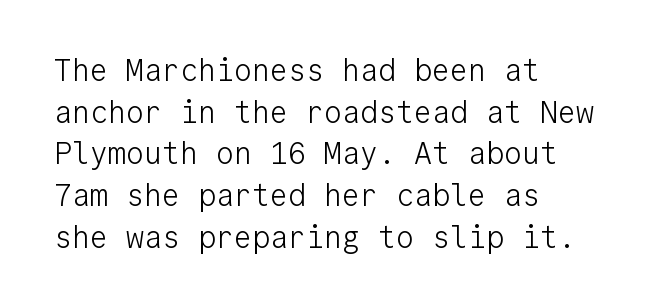
Compared with typical body copy, the letter spacing here is the same. This sample keeps an unexceptional amount of space between lines. Which margin do the lines hug? The left one — the right edge is uneven. Heft: none added — not bold. A typesetter would label this face a sans.
